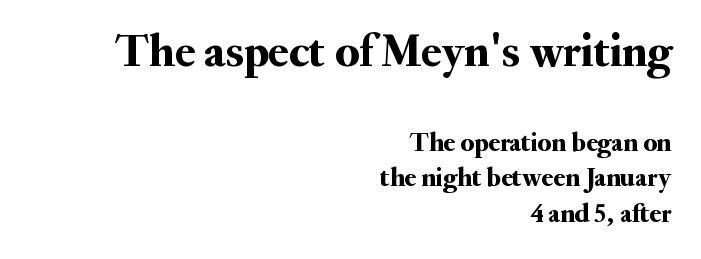
The image shows 47 px serif type, upright; set right-aligned, normal line spacing (1.32x), normal letter spacing, not underlined; the first (top) block is 1.74x larger; medium stroke contrast and a small x-height.
